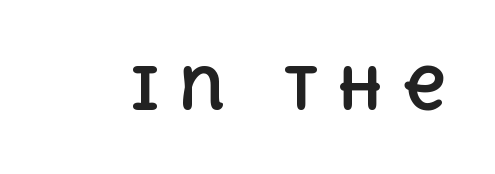
{"italic": "no", "bold": "yes", "weight": "bold", "width": "normal", "x_height": "large", "monospaced": "no", "underline": "no", "letter_spacing": "wide", "letter_spacing_em": 0.32, "glyph_px": 59}
